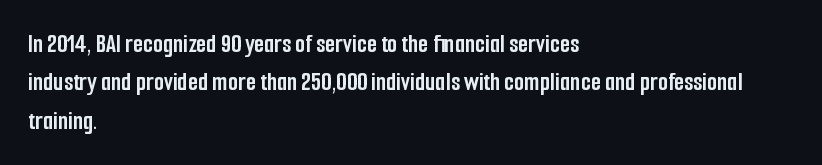
A typesetter would mark this as roman, not italic. Rule under the text: the space is simply empty. Layout note: lines flush left. The designer left line spacing at the default. What weight is shown? A full bold with thick strokes. This sample uses plain, unmodified letter spacing.
